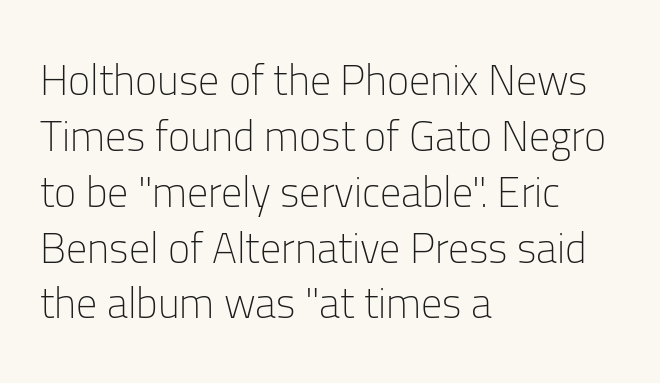
{"serif": "no", "italic": "no", "bold": "no", "weight": "light", "width": "normal", "stroke_contrast": "low", "x_height": "medium", "monospaced": "no", "underline": "no", "align": "left", "line_spacing": "normal", "line_spacing_ratio": 1.33, "letter_spacing": "normal", "letter_spacing_em": 0.0, "glyph_px": 42}
